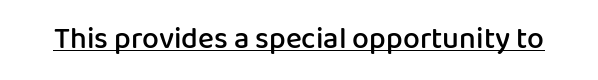
The image shows 30 px semibold sans-serif type, upright; set normal letter spacing, underlined; low stroke contrast and a medium x-height.
